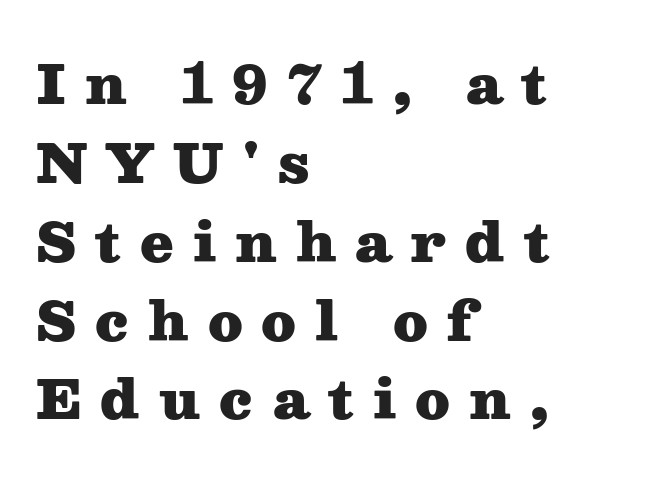
I'd describe the lettering as bold — thick and assertive. Posture: straight, roman, zero tilt. A normal amount of white space separates one row of letters from the next. Unlike a clean sans, this face finishes its strokes with serifs. The face used here is rendered with a markedly widened letterfit.
